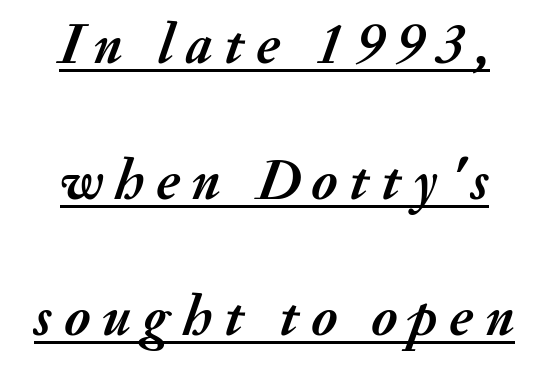
Compared with an ordinary text face, these strokes are far heavier — a full bold. The space between consecutive lines is lavish. The setting favours the middle, as headings and verse often do. The whole block is typeset with a tilt.
